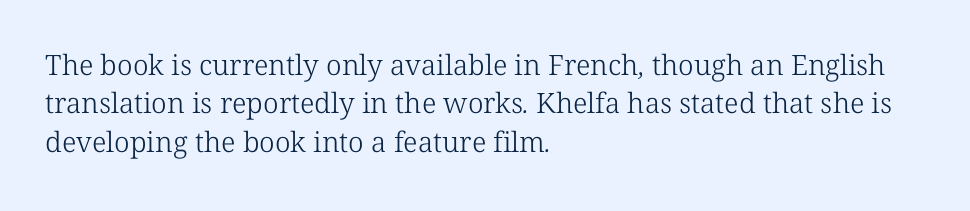
The image shows 28 px light serif type; set left-aligned, normal line spacing (1.37x), normal letter spacing, not underlined; low stroke contrast and a medium x-height.
